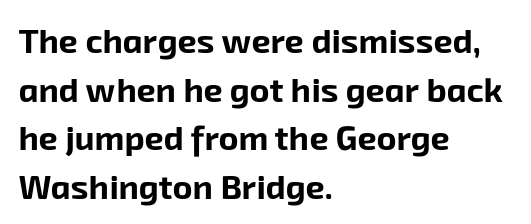
Q: Is the text bold? A: Yes.
Q: Is the typeface a serif or a sans-serif typeface? A: Sans-serif.
Q: Is the text underlined? A: No.
Q: How is the paragraph aligned? A: Left-aligned.
Q: Is the spacing between letters normal or unusually wide? A: Normal.
Q: Is the spacing between lines tight, normal or loose? A: Normal.
Q: Width (condensed, normal, or wide)? A: Normal.
Q: Stroke contrast? A: Low.
Q: x-height? A: Medium.
Q: Monospaced? A: No.
